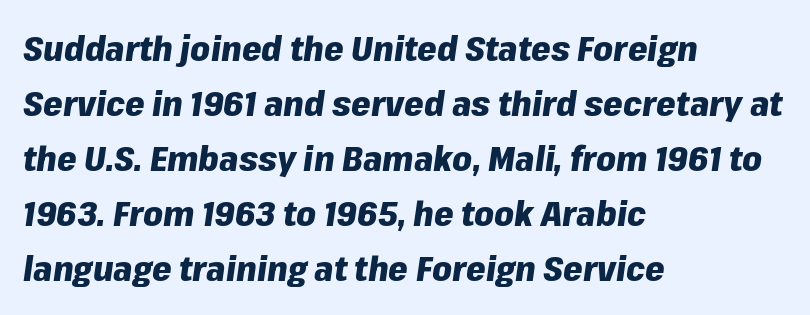
These lines carry a lot of weight — the face is fully bold. Vertically, the passage feels balanced, rows spaced as you'd expect. Looking at the ascenders, they clearly lean. This sample is left-justified, so line endings fall wherever the words run out. Students, note that the glyphs here touch the page at normal intervals. The letters advance in unequal steps, a hallmark of proportional type.
